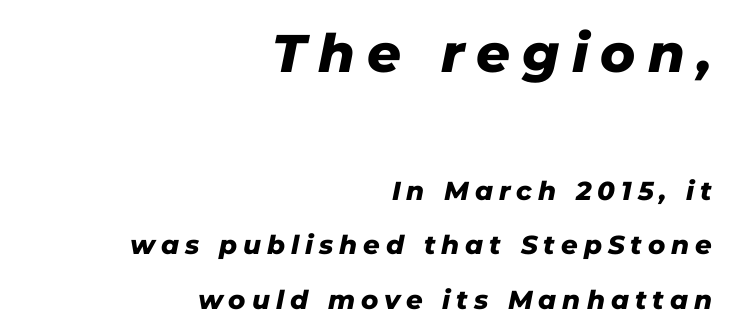
Line ends are locked; line starts wander. The block sitting higher on the canvas is the one with enlarged characters. The line texture is sparse and dotted thanks to wide tracking. Strokes here are thick enough to call this a true bold.
